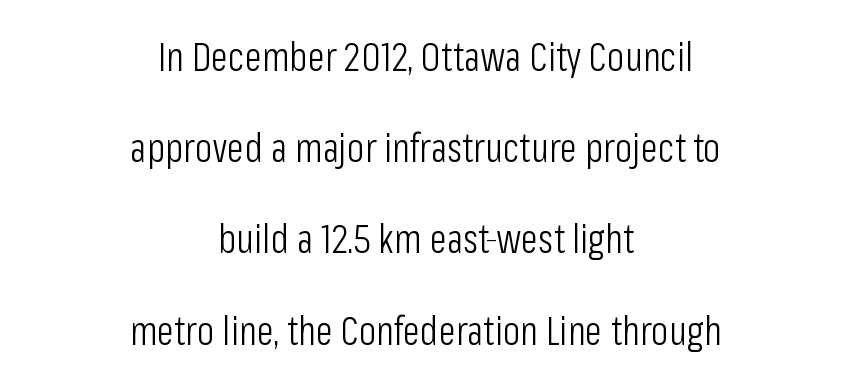
Line spacing here is loose. The passage shown is typeset with a sans-serif family. Vertical strokes here are truly vertical. Short and long lines alike share a common midpoint.
